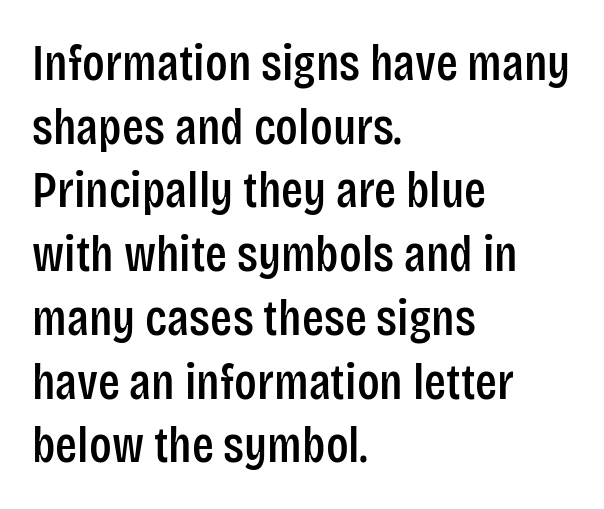
Q: Is the text italic (slanted)? A: No, it is upright.
Q: Is the typeface a serif or a sans-serif typeface? A: Sans-serif.
Q: Is the text underlined? A: No.
Q: How is the paragraph aligned? A: Left-aligned.
Q: Is the spacing between letters normal or unusually wide? A: Normal.
Q: Is the spacing between lines tight, normal or loose? A: Normal.
Q: Width (condensed, normal, or wide)? A: Condensed.
Q: Stroke contrast? A: Low.
Q: x-height? A: Large.
Q: Monospaced? A: No.
